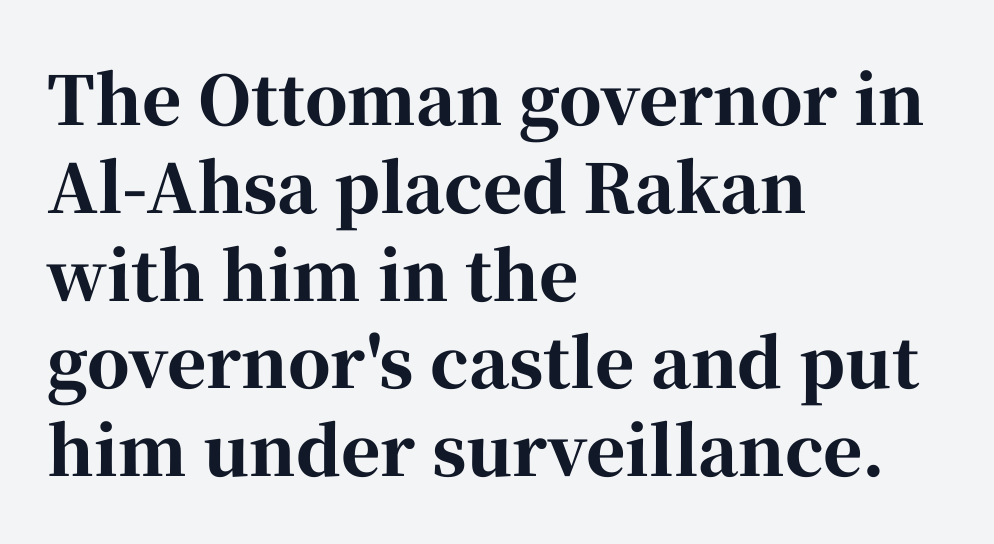
Q: Is the text bold? A: Yes.
Q: Is the text italic (slanted)? A: No, it is upright.
Q: Is the typeface a serif or a sans-serif typeface? A: Serif.
Q: Is the text underlined? A: No.
Q: How is the paragraph aligned? A: Left-aligned.
Q: Is the spacing between letters normal or unusually wide? A: Normal.
Q: Is the spacing between lines tight, normal or loose? A: Normal.
Q: Width (condensed, normal, or wide)? A: Normal.
Q: Stroke contrast? A: High.
Q: x-height? A: Medium.
Q: Monospaced? A: No.
